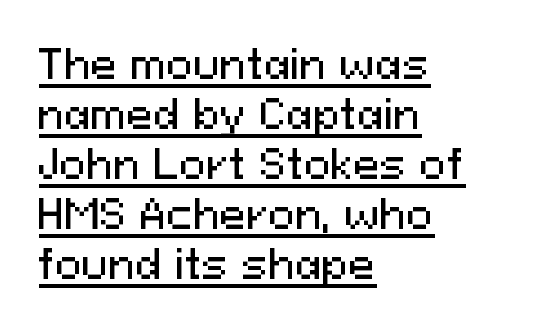
Q: Is the text italic (slanted)? A: No, it is upright.
Q: Is the typeface a serif or a sans-serif typeface? A: Sans-serif.
Q: Is the text underlined? A: Yes.
Q: How is the paragraph aligned? A: Left-aligned.
Q: Is the spacing between letters normal or unusually wide? A: Normal.
Q: Is the spacing between lines tight, normal or loose? A: Normal.
Q: Width (condensed, normal, or wide)? A: Normal.
Q: Stroke contrast? A: Medium.
Q: x-height? A: Medium.
Q: Monospaced? A: No.
